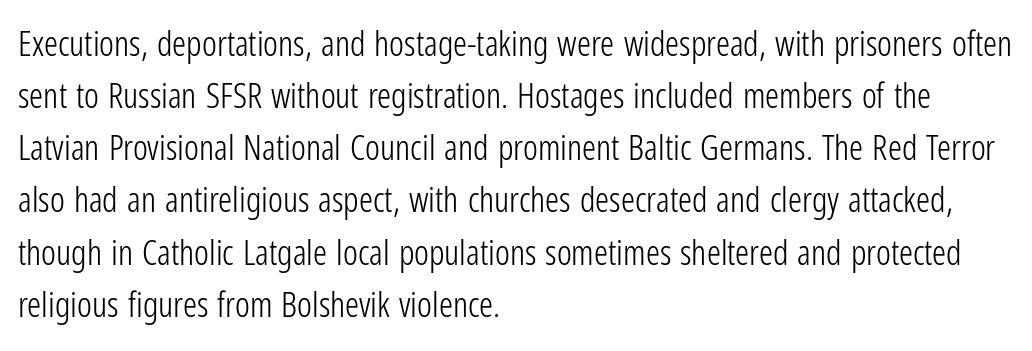
Q: Is the text bold? A: No.
Q: Is the text italic (slanted)? A: No, it is upright.
Q: Is the typeface a serif or a sans-serif typeface? A: Sans-serif.
Q: Is the text underlined? A: No.
Q: How is the paragraph aligned? A: Left-aligned.
Q: Is the spacing between letters normal or unusually wide? A: Normal.
Q: Is the spacing between lines tight, normal or loose? A: Normal.
Q: Width (condensed, normal, or wide)? A: Condensed.
Q: Stroke contrast? A: Low.
Q: x-height? A: Medium.
Q: Monospaced? A: No.
